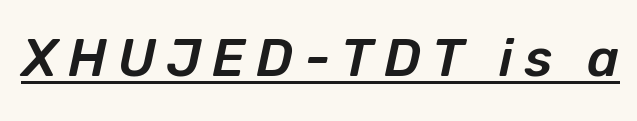
This sample uses expanded letter spacing, leaving extra air between glyphs. The passage shown is underscored from start to finish. Note the varied advance widths — an 'i' is clearly narrower than an 'm'. There's an unmistakable incline to the writing here.
